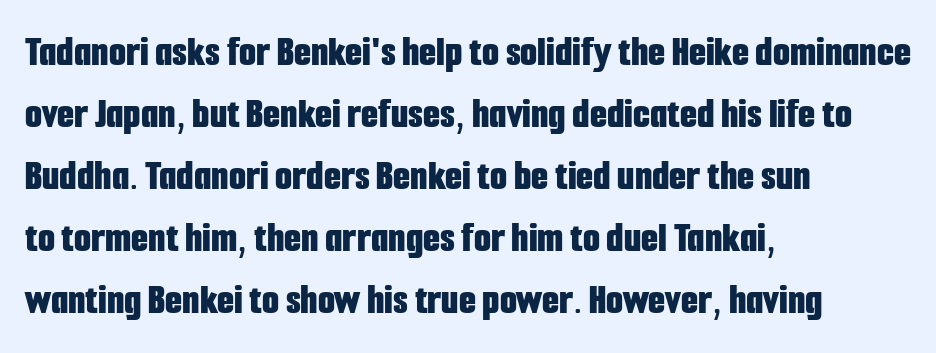
The image shows 44 px bold, condensed sans-serif type, upright; set left-aligned, normal line spacing (1.41x), normal letter spacing, not underlined; low stroke contrast and a medium x-height.
